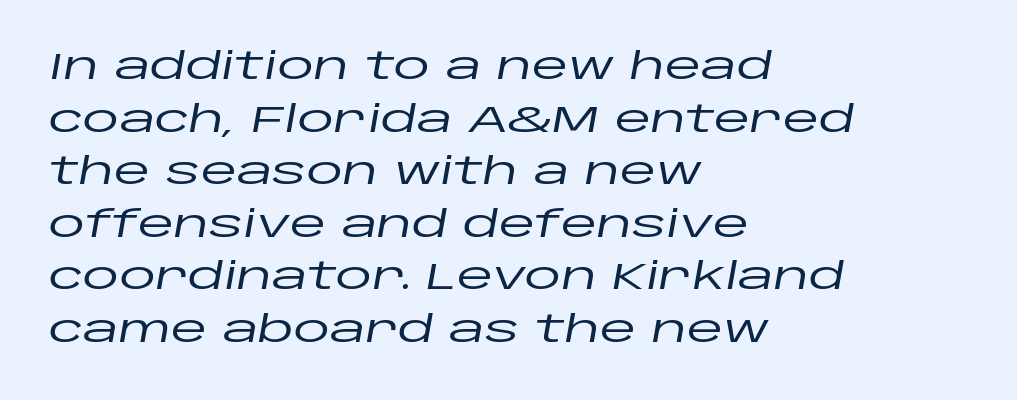
{"italic": "yes", "lean": "right", "slant_degrees": 10, "width": "wide", "stroke_contrast": "low", "x_height": "large", "monospaced": "no", "underline": "no", "align": "left", "line_spacing": "normal", "line_spacing_ratio": 1.42, "letter_spacing": "normal", "letter_spacing_em": 0.0, "glyph_px": 37}
